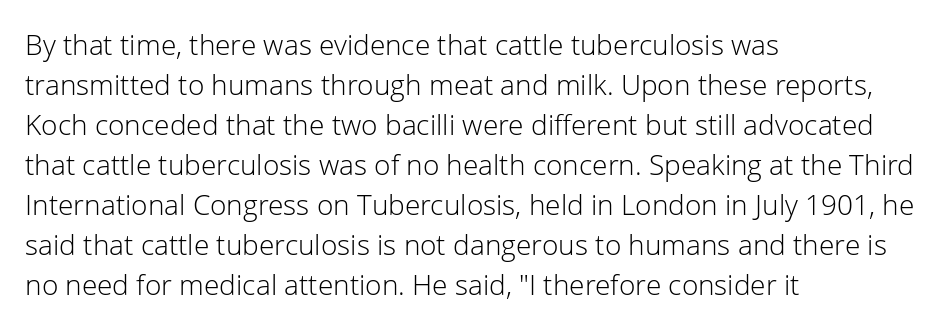
Underlining? Definitely not there. Whoever set this chose a conventional vertical rhythm. Think standard paragraph weight, or any step lighter than that. The type is set solid horizontally, with unmodified tracking. Each letter keeps its own natural width here, so spacing adapts to shape.
